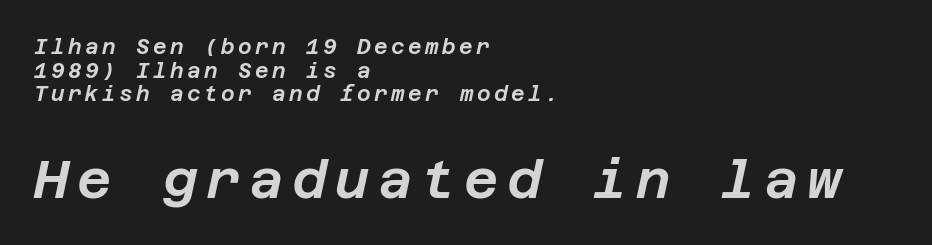
The image shows 53 px text type, italic (leaning right); set left-aligned, tight line spacing (1.13x), not underlined; the second (bottom) block is 2.52x larger; low stroke contrast and a large x-height.
